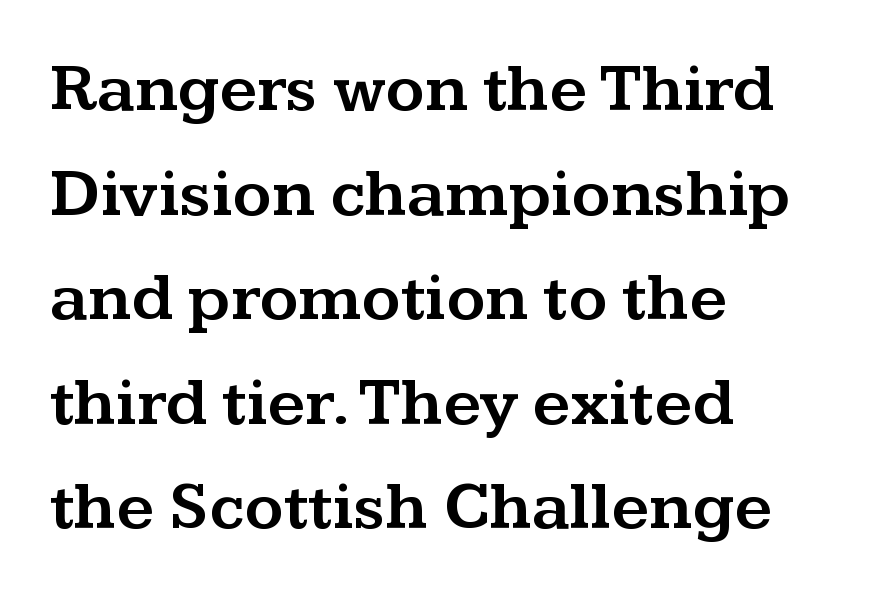
The image shows 67 px wide serif type, upright; set left-aligned, normal line spacing (1.56x), normal letter spacing, not underlined; medium stroke contrast and a medium x-height.
